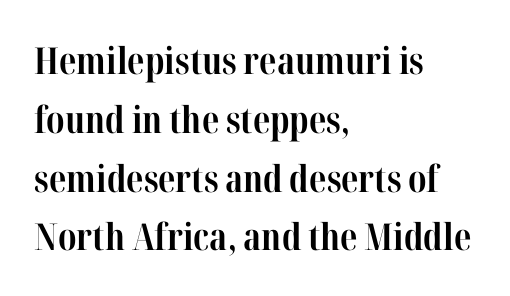
Alignment: flush left. Font category for this specimen: serif. The line-height multiplier appears to be the usual default. Tracking value appears to be zero — textbook default spacing. The glyphs are unaccompanied by any horizontal stroke below them. The type sits square on the baseline with zero lean.
